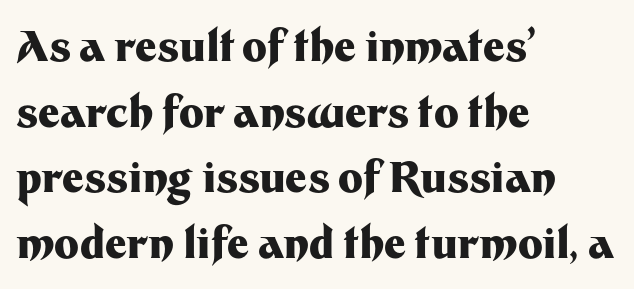
The image shows 42 px heavy sans-serif type, upright; set left-aligned, normal line spacing (1.56x), normal letter spacing, not underlined; medium stroke contrast and a medium x-height.
